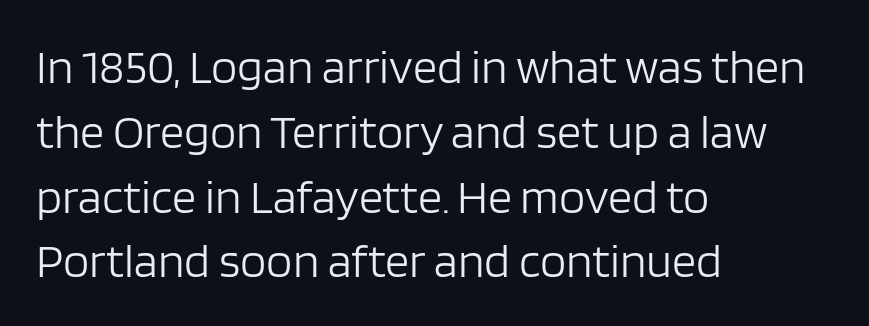
The image shows 48 px light sans-serif type, upright; set left-aligned, normal line spacing (1.35x), normal letter spacing, not underlined; low stroke contrast and a large x-height.
